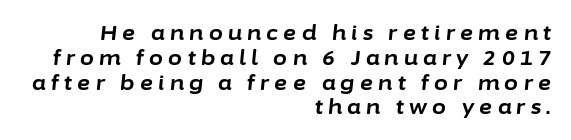
Type without underlining. Slant detected: the letters are inclined. All the whitespace from short lines collects on the left. Does extra space separate the letters? Yes, quite a lot of it. These words are printed bold, with thick strokes throughout.
